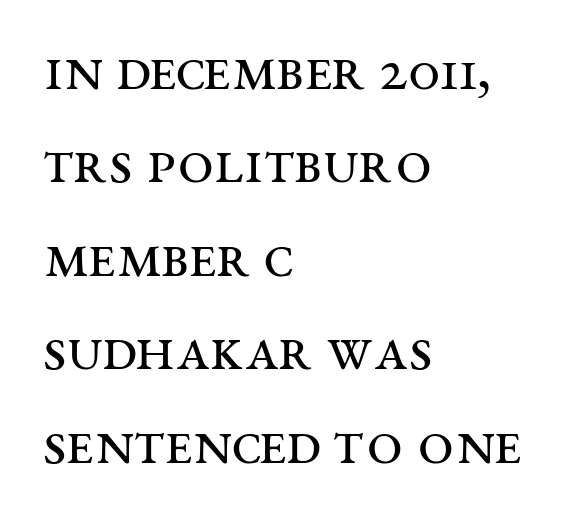
{"serif": "yes", "italic": "no", "bold": "no", "weight": "regular", "width": "wide", "stroke_contrast": "medium", "x_height": "large", "monospaced": "no", "underline": "no", "align": "left", "line_spacing": "normal", "line_spacing_ratio": 1.46, "letter_spacing": "normal", "letter_spacing_em": 0.0, "glyph_px": 64}
